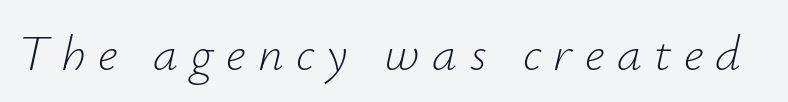
The image shows 50 px light type, italic (leaning right); set unusually wide letter spacing (+0.25 em), not underlined; low stroke contrast and a small x-height.
